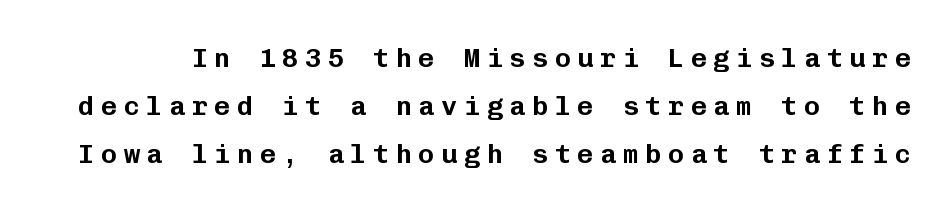
The image shows 27 px text type, upright; set line spacing 1.77x, unusually wide letter spacing (+0.24 em), not underlined.
